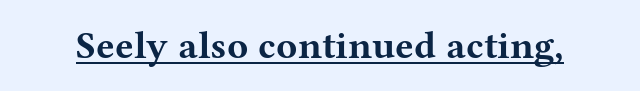
The image shows 39 px bold, wide serif type, upright; set normal letter spacing, underlined; medium stroke contrast and a medium x-height.
